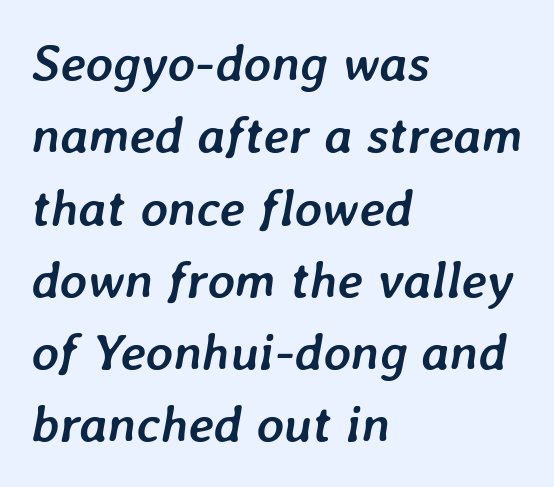
Q: Is the text bold? A: Yes.
Q: Is the text italic (slanted)? A: Yes, it leans right by about 7 degrees.
Q: Is the text underlined? A: No.
Q: How is the paragraph aligned? A: Left-aligned.
Q: Is the spacing between letters normal or unusually wide? A: Normal.
Q: Is the spacing between lines tight, normal or loose? A: Normal.
Q: Width (condensed, normal, or wide)? A: Normal.
Q: Stroke contrast? A: Low.
Q: x-height? A: Medium.
Q: Monospaced? A: No.
